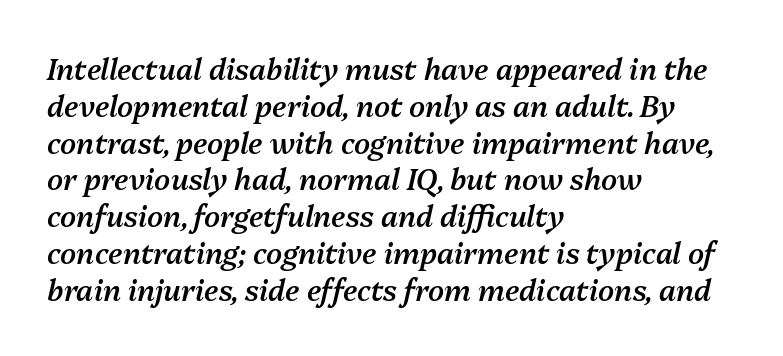
The image shows 29 px semibold type, italic (leaning right); set left-aligned, normal line spacing (1.27x), normal letter spacing, not underlined; medium stroke contrast and a medium x-height.
